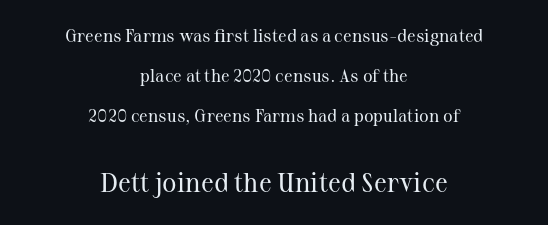
{"italic": "no", "bold": "no", "underline": "no", "align": "center", "line_spacing": "loose", "line_spacing_ratio": 2.22, "letter_spacing": "normal", "letter_spacing_em": 0.0, "larger_block": "second", "size_ratio": 1.5, "glyph_px": 27}
